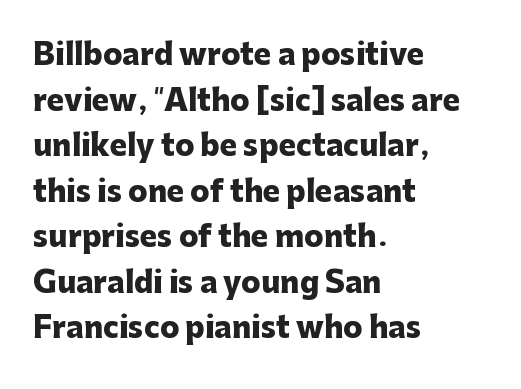
{"serif": "no", "italic": "no", "bold": "yes", "weight": "heavy", "width": "normal", "stroke_contrast": "low", "x_height": "medium", "monospaced": "no", "underline": "no", "align": "left", "line_spacing": "normal", "line_spacing_ratio": 1.57, "letter_spacing": "normal", "letter_spacing_em": 0.0, "glyph_px": 29}
